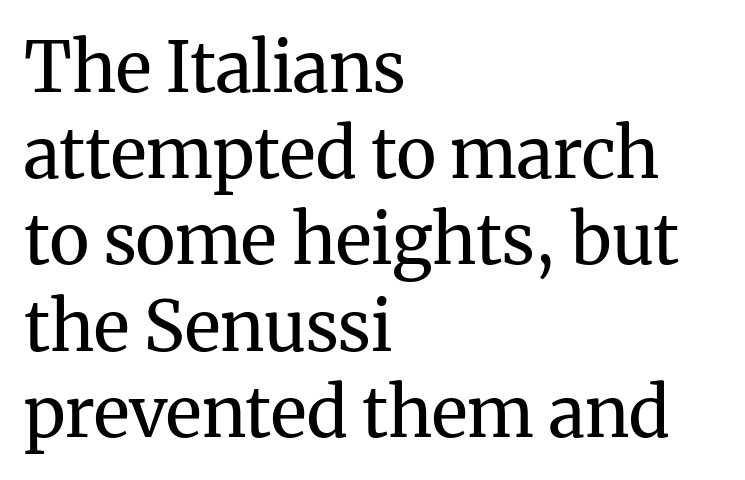
{"serif": "yes", "italic": "no", "bold": "no", "weight": "regular", "width": "normal", "stroke_contrast": "medium", "x_height": "medium", "monospaced": "no", "underline": "no", "align": "left", "line_spacing": "normal", "line_spacing_ratio": 1.25, "letter_spacing": "normal", "letter_spacing_em": 0.0, "glyph_px": 69}
